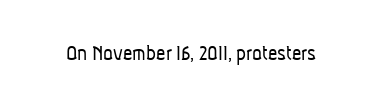
Between one letter and the next there's only the usual sliver of space. Weight: in the light-to-regular range. This rendering features lettering with no underline.
